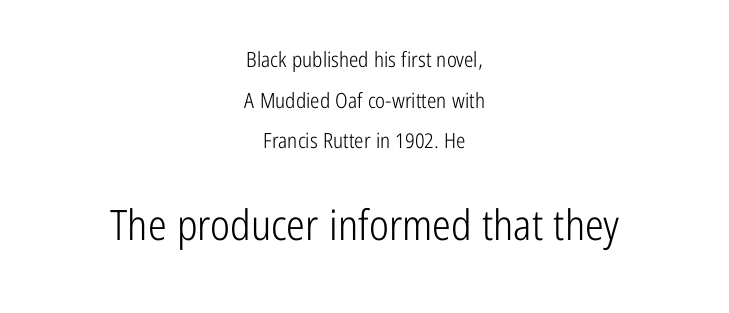
Q: Is the text bold? A: No.
Q: Is the text italic (slanted)? A: No, it is upright.
Q: Is the typeface a serif or a sans-serif typeface? A: Sans-serif.
Q: Is the text underlined? A: No.
Q: How is the paragraph aligned? A: Centered.
Q: Is the spacing between letters normal or unusually wide? A: Normal.
Q: Is the spacing between lines tight, normal or loose? A: Loose.
Q: Which block of text is set in a larger size, the first (top) or the second (bottom)? A: The second (bottom) one.
Q: Width (condensed, normal, or wide)? A: Condensed.
Q: Stroke contrast? A: Low.
Q: x-height? A: Medium.
Q: Monospaced? A: No.
